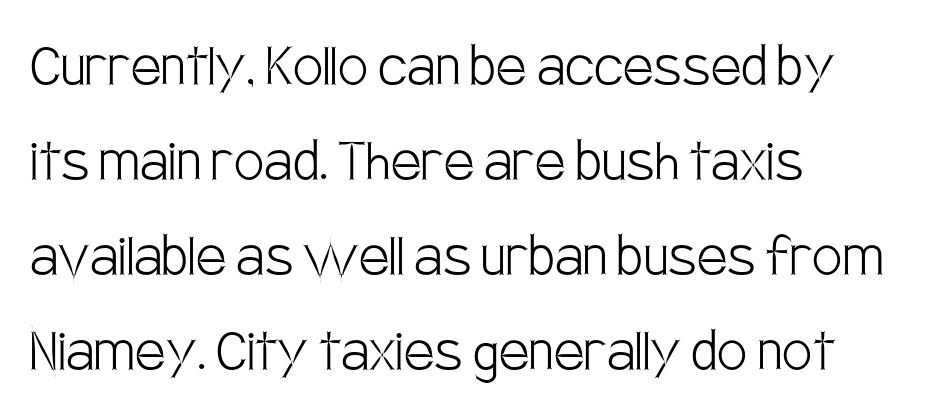
{"serif": "no", "italic": "no", "bold": "no", "weight": "light", "width": "condensed", "stroke_contrast": "low", "x_height": "large", "monospaced": "no", "underline": "no", "align": "left", "line_spacing": "normal", "line_spacing_ratio": 1.42, "letter_spacing": "normal", "letter_spacing_em": 0.0, "glyph_px": 67}
